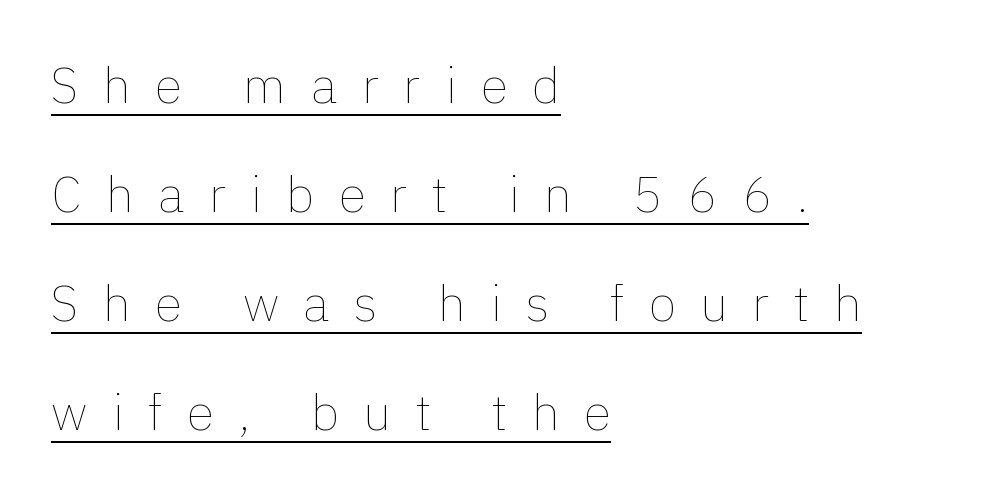
The axis of the letterforms is exactly vertical. These lines have a slow, spaced-out rhythm from letter to letter. Is the stroke heavy? The answer is a plain regular-or-lighter. Leading: increased. The rendered words wear a rule along their underside. Looks like regular typesetting: each glyph gets only the width it needs.
